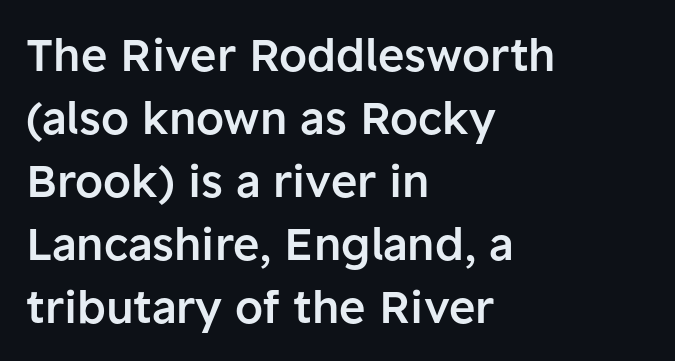
The image shows 45 px semibold sans-serif type, upright; set left-aligned, normal line spacing (1.4x), normal letter spacing, not underlined; low stroke contrast and a medium x-height.
